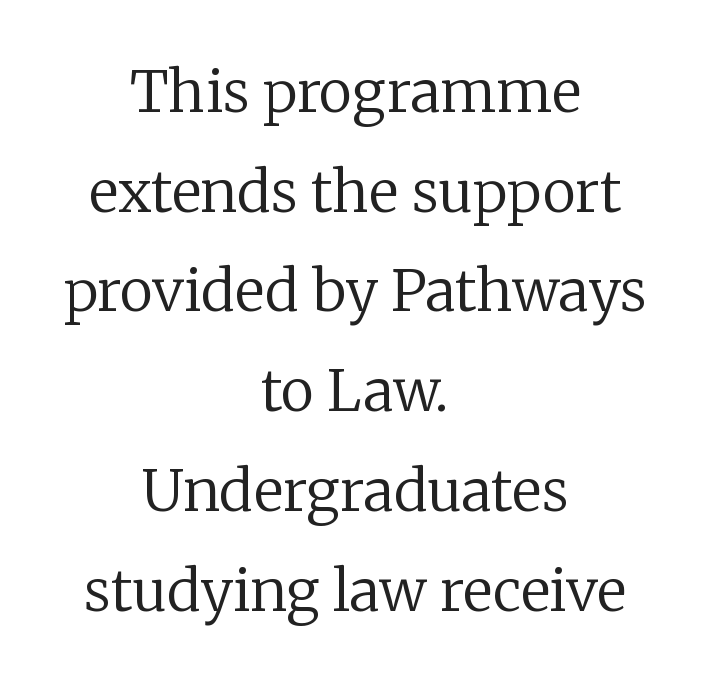
{"serif": "yes", "italic": "no", "bold": "no", "weight": "regular", "width": "normal", "stroke_contrast": "low", "x_height": "medium", "monospaced": "no", "underline": "no", "align": "center", "line_spacing_ratio": 1.75, "letter_spacing": "normal", "letter_spacing_em": 0.0, "glyph_px": 57}
